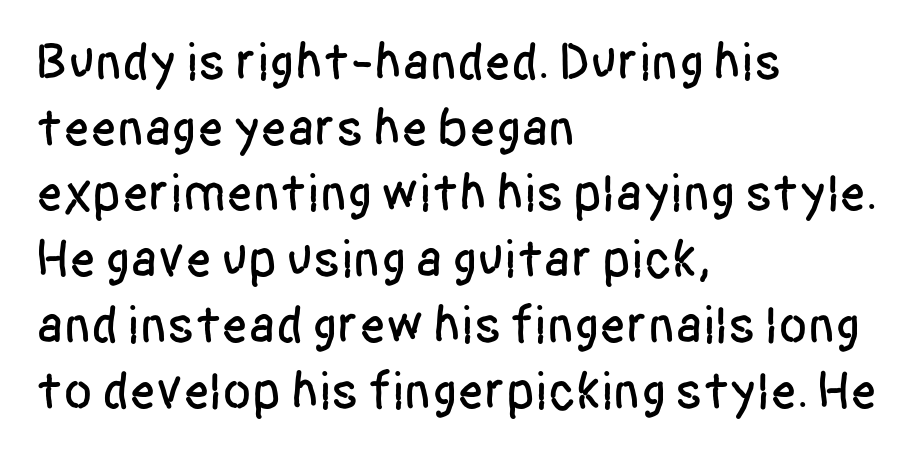
{"serif": "no", "italic": "no", "width": "condensed", "stroke_contrast": "low", "x_height": "large", "monospaced": "no", "underline": "no", "align": "left", "line_spacing_ratio": 1.24, "letter_spacing": "normal", "letter_spacing_em": 0.0, "glyph_px": 53}
